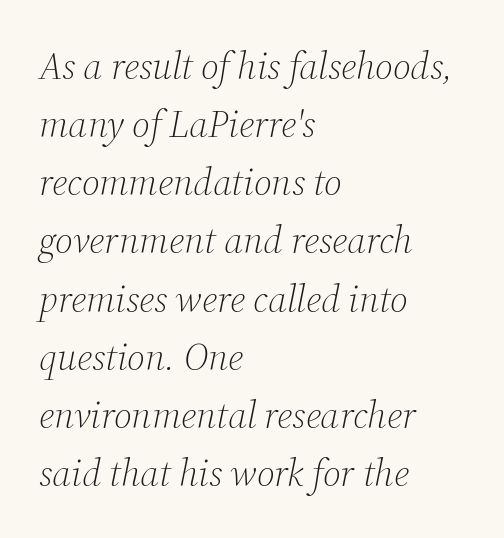
Bare-footed words on every line. Notice how descenders clear the ascenders below comfortably — that's standard leading. This sample uses a serif face. Does the copy run flush right? No — it runs flush left.
